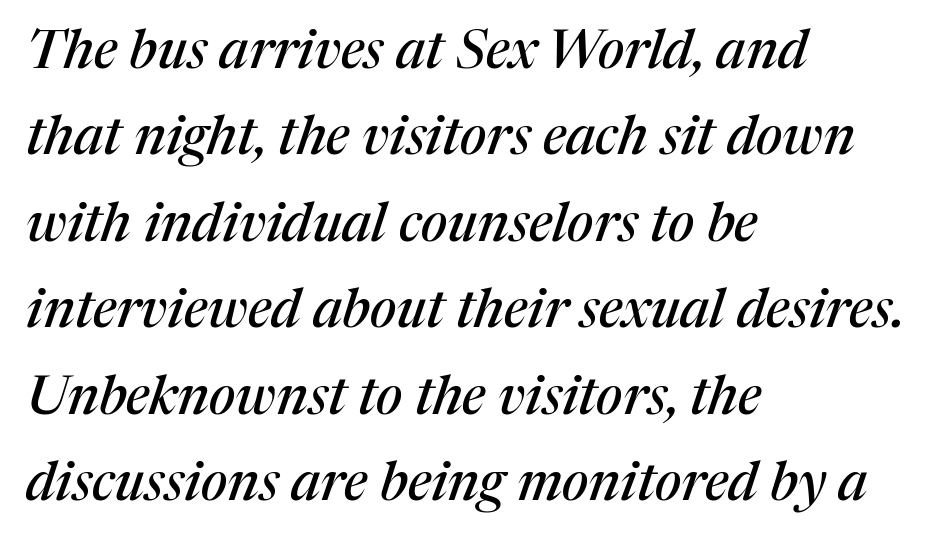
{"serif": "yes", "italic": "yes", "lean": "right", "slant_degrees": 17, "width": "normal", "stroke_contrast": "medium", "x_height": "medium", "monospaced": "no", "underline": "no", "align": "left", "line_spacing": "normal", "line_spacing_ratio": 1.6, "letter_spacing": "normal", "letter_spacing_em": 0.0, "glyph_px": 54}
